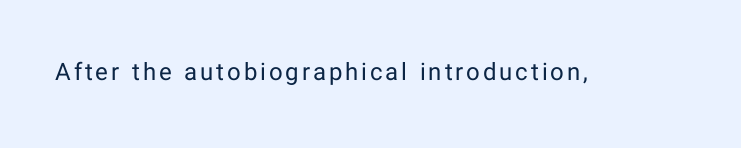
The image shows 24 px text type, upright; set not underlined.
